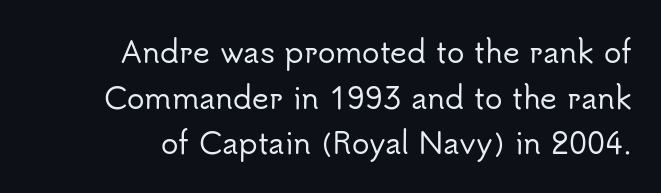
Does the copy run flush right? Yes — the right margin is perfectly even. Looks like regular typesetting: each glyph gets only the width it needs. The rendering uses a moderate line-height, typical for paragraphs. Plain, unruled lines of type.
